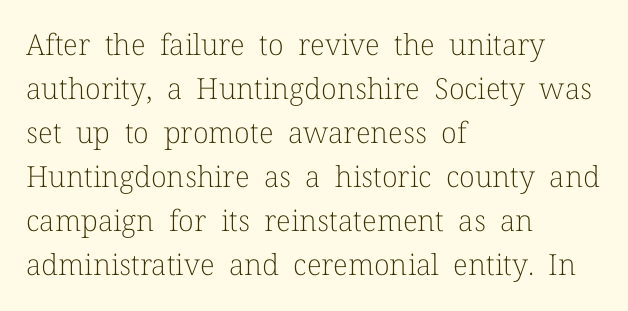
{"serif": "yes", "italic": "no", "bold": "no", "weight": "light", "width": "normal", "stroke_contrast": "low", "x_height": "medium", "monospaced": "no", "underline": "no", "align": "left", "line_spacing": "normal", "line_spacing_ratio": 1.52, "letter_spacing": "normal", "letter_spacing_em": 0.0, "glyph_px": 29}
